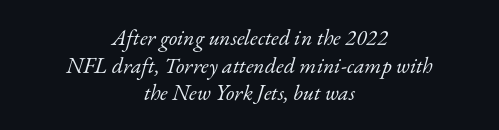
{"italic": "yes", "lean": "right", "slant_degrees": 17, "bold": "no", "underline": "no", "align": "center", "line_spacing": "normal", "line_spacing_ratio": 1.26, "letter_spacing": "normal", "letter_spacing_em": 0.0, "glyph_px": 22}
